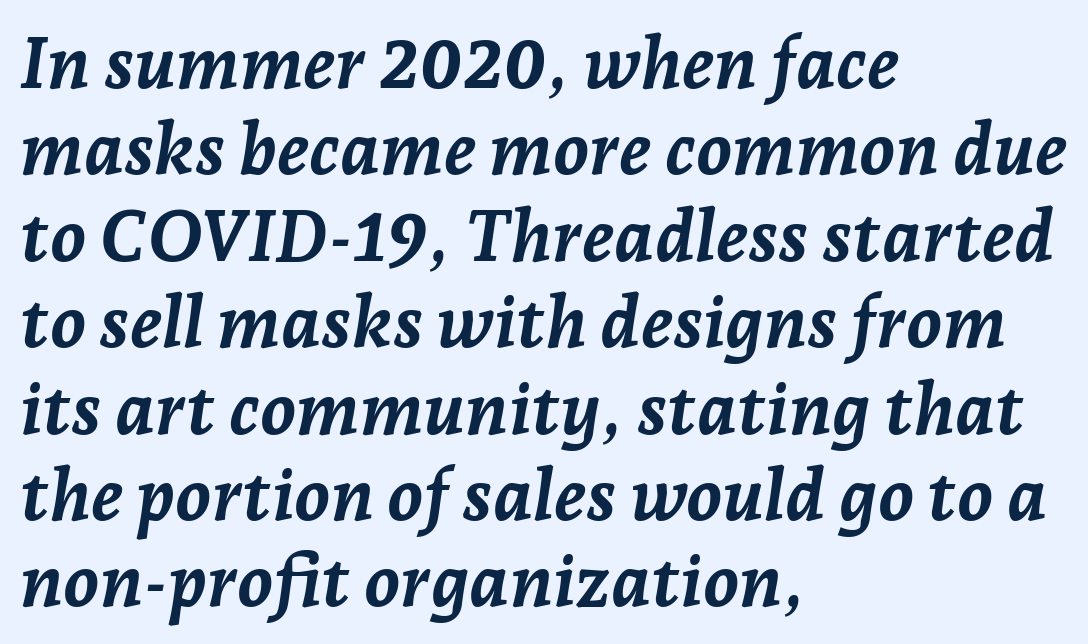
{"italic": "yes", "lean": "right", "slant_degrees": 7, "bold": "yes", "weight": "semibold", "width": "normal", "stroke_contrast": "low", "x_height": "medium", "monospaced": "no", "underline": "no", "align": "left", "line_spacing_ratio": 1.2, "letter_spacing": "normal", "letter_spacing_em": 0.0, "glyph_px": 72}
